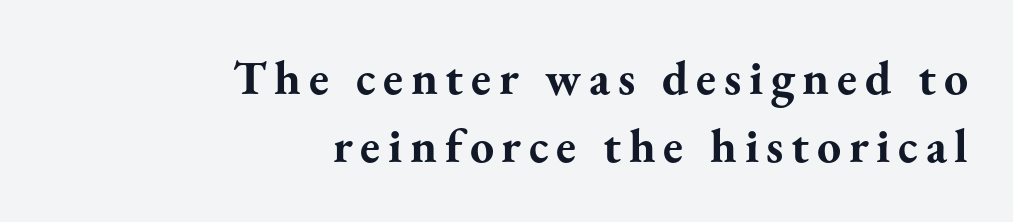
The image shows 48 px bold serif type, upright; set right-aligned, normal line spacing (1.41x), not underlined; medium stroke contrast and a small x-height.
